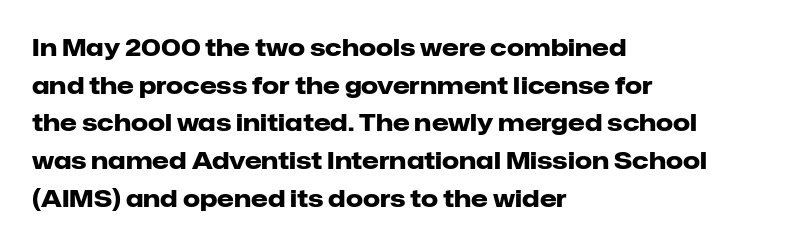
Heavy, bold letterforms. Quick note: underline off. The space between consecutive lines is moderate. This is roman type, the default non-slanted kind. The compositor pushed each line to the left boundary.
